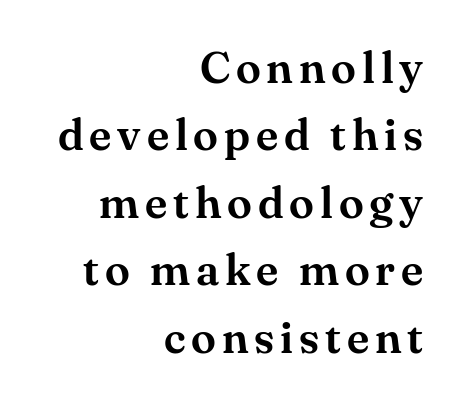
The image shows 45 px serif type, upright; set right-aligned, normal line spacing (1.5x), not underlined; medium stroke contrast and a small x-height.
